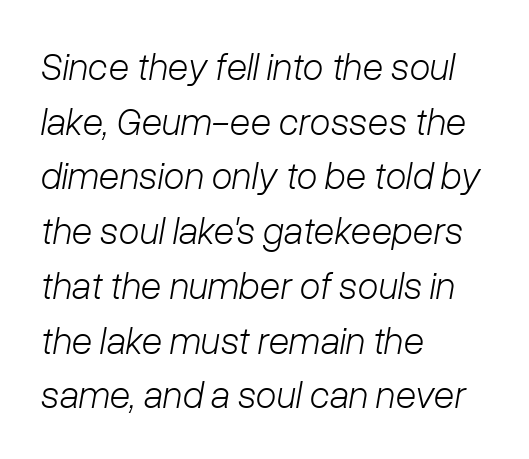
{"italic": "yes", "lean": "right", "slant_degrees": 10, "bold": "no", "weight": "light", "width": "normal", "stroke_contrast": "low", "x_height": "medium", "monospaced": "no", "underline": "no", "align": "left", "line_spacing": "normal", "line_spacing_ratio": 1.44, "letter_spacing": "normal", "letter_spacing_em": 0.0, "glyph_px": 38}
